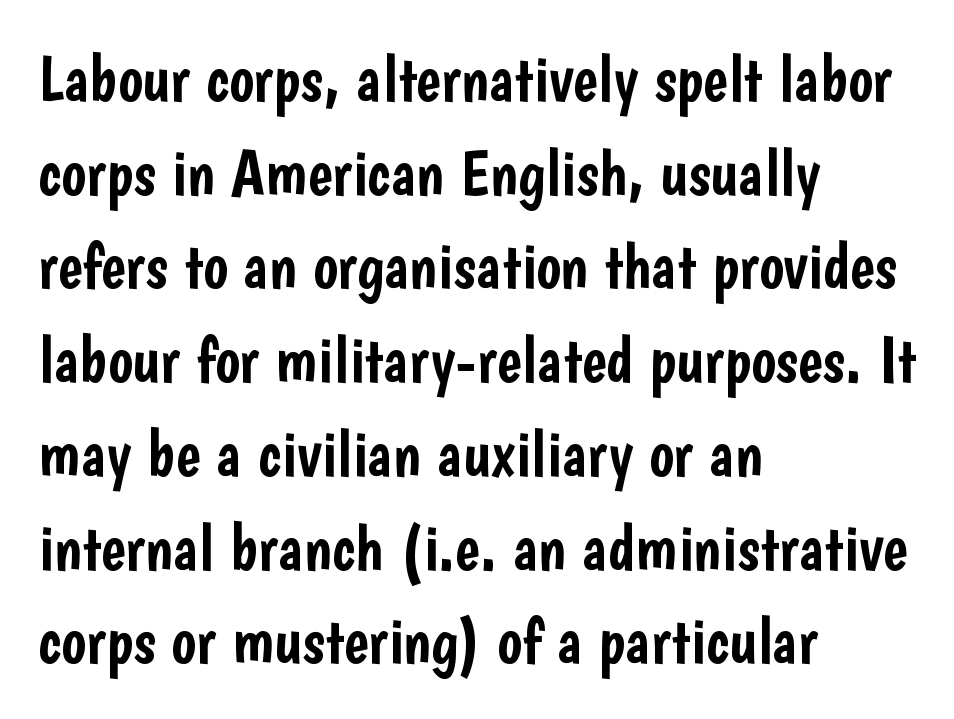
The image shows 66 px condensed sans-serif type, upright; set left-aligned, normal line spacing (1.42x), normal letter spacing, not underlined; low stroke contrast and a medium x-height.
